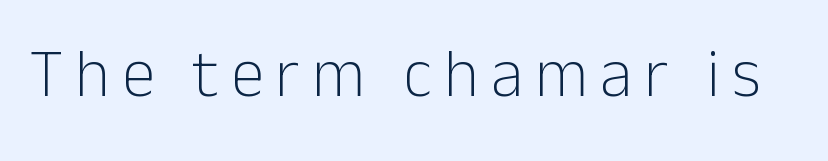
Q: Is the text bold? A: No.
Q: Is the text italic (slanted)? A: No, it is upright.
Q: Is the typeface a serif or a sans-serif typeface? A: Sans-serif.
Q: Is the text underlined? A: No.
Q: Width (condensed, normal, or wide)? A: Normal.
Q: Stroke contrast? A: Low.
Q: x-height? A: Medium.
Q: Monospaced? A: No.
